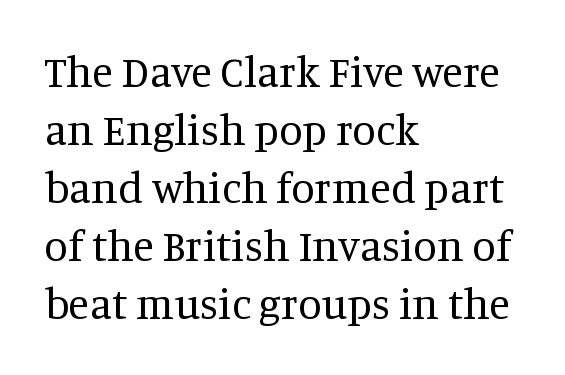
The image shows 43 px regular-weight serif type, upright; set left-aligned, normal line spacing (1.35x), normal letter spacing, not underlined; medium stroke contrast and a large x-height.
